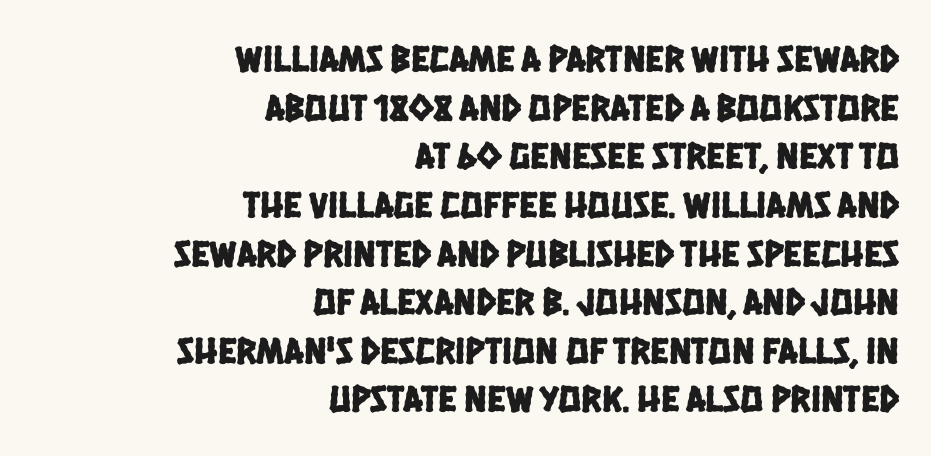
Q: Is the typeface a serif or a sans-serif typeface? A: Sans-serif.
Q: Is the text underlined? A: No.
Q: How is the paragraph aligned? A: Right-aligned.
Q: Is the spacing between letters normal or unusually wide? A: Normal.
Q: Is the spacing between lines tight, normal or loose? A: Normal.
Q: Width (condensed, normal, or wide)? A: Condensed.
Q: Stroke contrast? A: Low.
Q: x-height? A: Large.
Q: Monospaced? A: No.
